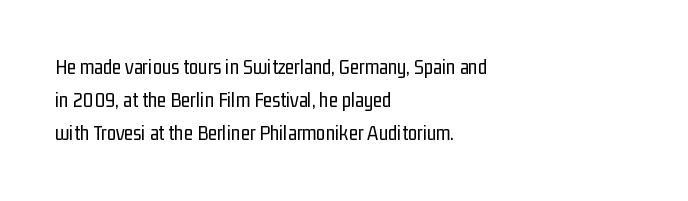
Q: Is the text bold? A: No.
Q: Is the text italic (slanted)? A: No, it is upright.
Q: Is the text underlined? A: No.
Q: How is the paragraph aligned? A: Left-aligned.
Q: Is the spacing between letters normal or unusually wide? A: Normal.
Q: Is the spacing between lines tight, normal or loose? A: Normal.
